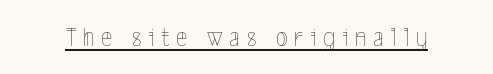
Q: Is the text bold? A: No.
Q: Is the text italic (slanted)? A: No, it is upright.
Q: Is the text underlined? A: Yes.
Q: Is the spacing between letters normal or unusually wide? A: Unusually wide.
